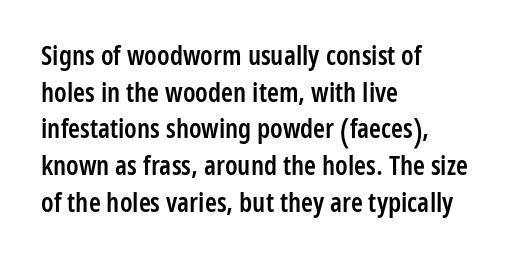
Successive baselines arrive at the customary interval. Nothing unusual about the tracking: characters are spaced as the font intends. Clear beneath every line of the passage. The lettering stays uniformly vertical, giving the passage a roman look. A somewhat darkened texture: the type is semibold rather than bold. Left-aligned paragraph, ragged on the right.
